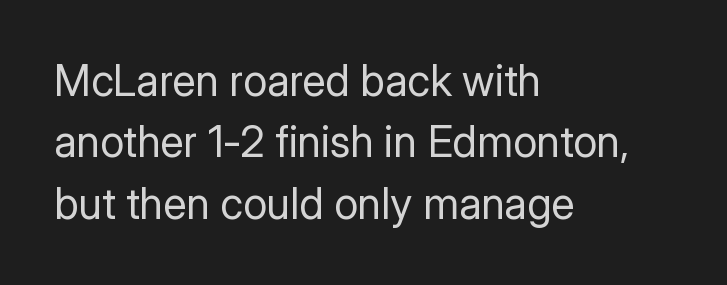
The image shows 43 px regular-weight sans-serif type, upright; set left-aligned, normal line spacing (1.43x), normal letter spacing, not underlined; low stroke contrast and a medium x-height.
